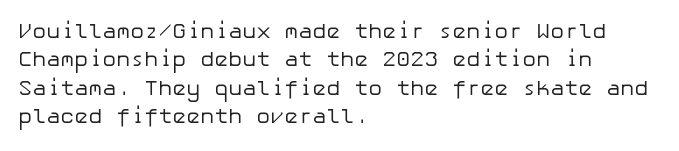
The image shows 21 px text type, upright; set left-aligned, normal line spacing (1.35x), normal letter spacing, not underlined.
